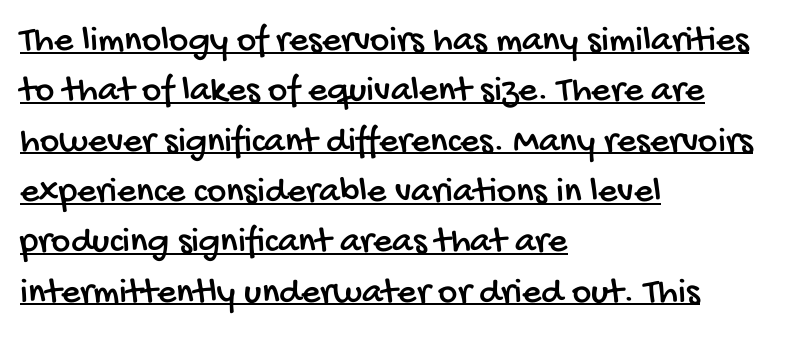
Varying glyph widths throughout — classic text-font behaviour. What stands out about the letter spacing? Nothing — it is the standard amount. Each line of the rendering has a horizontal stroke beneath the glyphs. Where is the straight margin? On the left. A normal amount of white space separates one row of letters from the next. Nothing sits at the stroke ends, so this counts as sans-serif.
